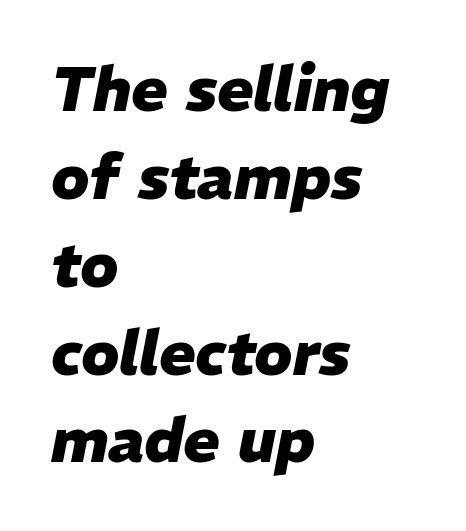
Q: Is the text bold? A: Yes.
Q: Is the text italic (slanted)? A: Yes, it leans right by about 11 degrees.
Q: Is the text underlined? A: No.
Q: How is the paragraph aligned? A: Left-aligned.
Q: Is the spacing between letters normal or unusually wide? A: Normal.
Q: Is the spacing between lines tight, normal or loose? A: Normal.
Q: Width (condensed, normal, or wide)? A: Normal.
Q: Stroke contrast? A: Low.
Q: x-height? A: Medium.
Q: Monospaced? A: No.
